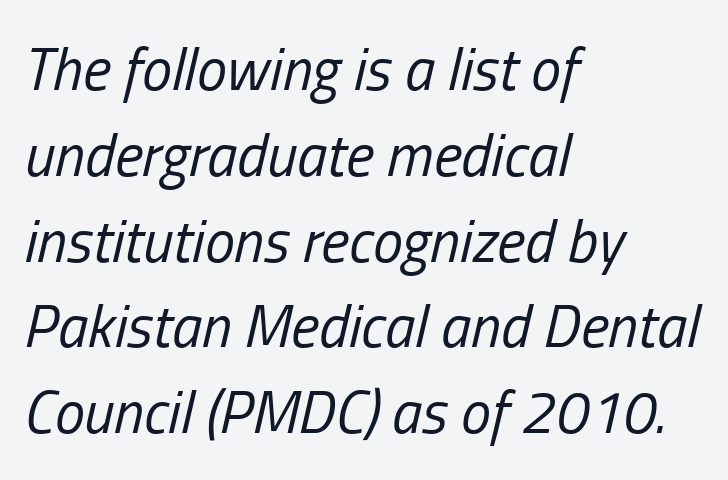
The image shows 60 px regular-weight, condensed type, italic (leaning right); set left-aligned, normal line spacing (1.43x), normal letter spacing, not underlined; low stroke contrast and a medium x-height.
